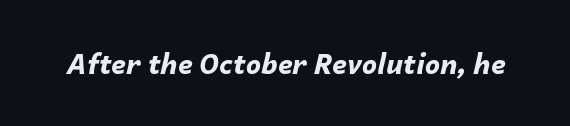
Caption: bold face, heavy strokes. Nobody drew a line under any word here. Spacing between characters is what you'd get straight out of the box. Posture: slanted.
